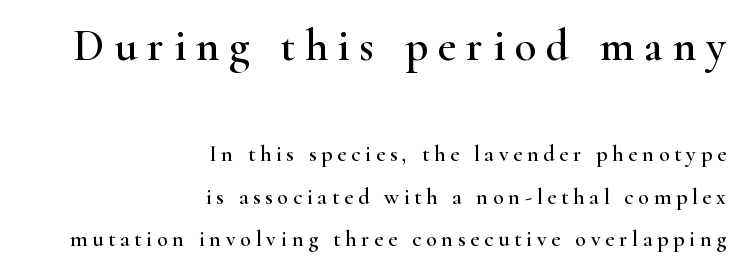
Has an underline been added? It has not. Bigger letters appear in the top chunk; the bottom chunk is reduced. This rendering employs a face with finishing strokes, i.e., a serif. Rows of type keep a wide berth in the vertical direction.
